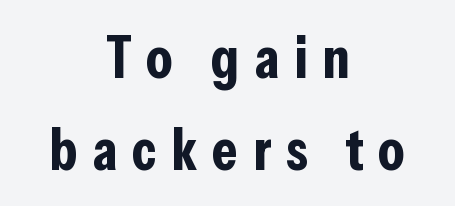
{"serif": "no", "italic": "no", "bold": "yes", "weight": "bold", "width": "condensed", "stroke_contrast": "low", "x_height": "medium", "monospaced": "no", "underline": "no", "align": "center", "line_spacing": "normal", "line_spacing_ratio": 1.56, "letter_spacing": "wide", "letter_spacing_em": 0.25, "glyph_px": 59}
